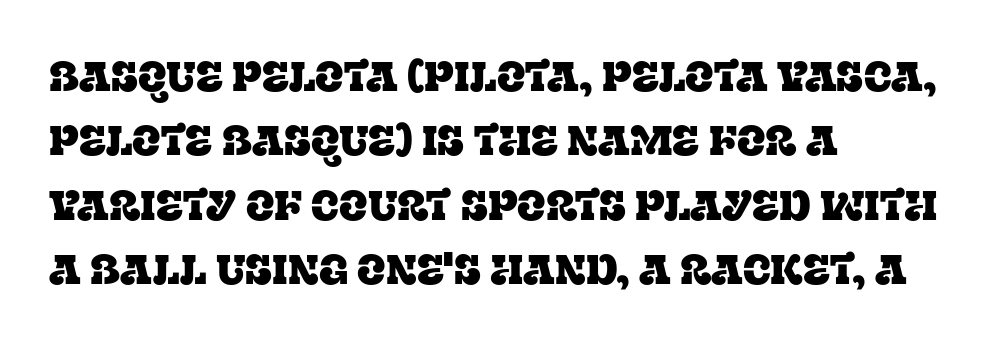
The rendering uses a moderate line-height, typical for paragraphs. These lines are rendered in a variable-pitch font. Regarding serifs, this sample has them. Glyph-to-glyph distance matches everyday printed text.
